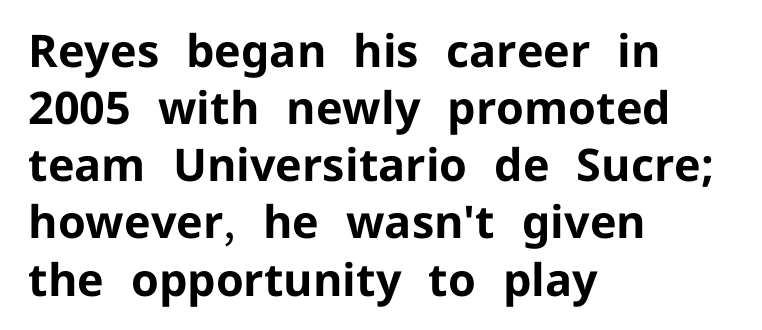
Q: Is the text bold? A: Yes.
Q: Is the text italic (slanted)? A: No, it is upright.
Q: Is the typeface a serif or a sans-serif typeface? A: Sans-serif.
Q: Is the text underlined? A: No.
Q: How is the paragraph aligned? A: Left-aligned.
Q: Is the spacing between letters normal or unusually wide? A: Normal.
Q: Is the spacing between lines tight, normal or loose? A: Normal.
Q: Width (condensed, normal, or wide)? A: Normal.
Q: Stroke contrast? A: Low.
Q: x-height? A: Medium.
Q: Monospaced? A: No.
